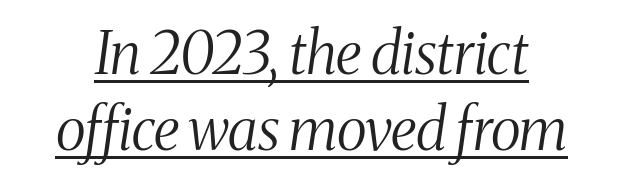
{"serif": "yes", "italic": "yes", "lean": "right", "slant_degrees": 8, "bold": "no", "weight": "light", "width": "condensed", "stroke_contrast": "medium", "x_height": "medium", "monospaced": "no", "underline": "yes", "line_spacing": "normal", "line_spacing_ratio": 1.31, "letter_spacing": "normal", "letter_spacing_em": 0.0, "glyph_px": 58}
